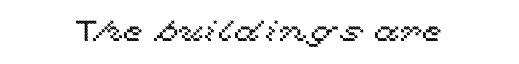
Only glyphs here, with clear space below each row. The rendering keeps characters at their native spacing. Each letter keeps its own natural width here, so spacing adapts to shape.
